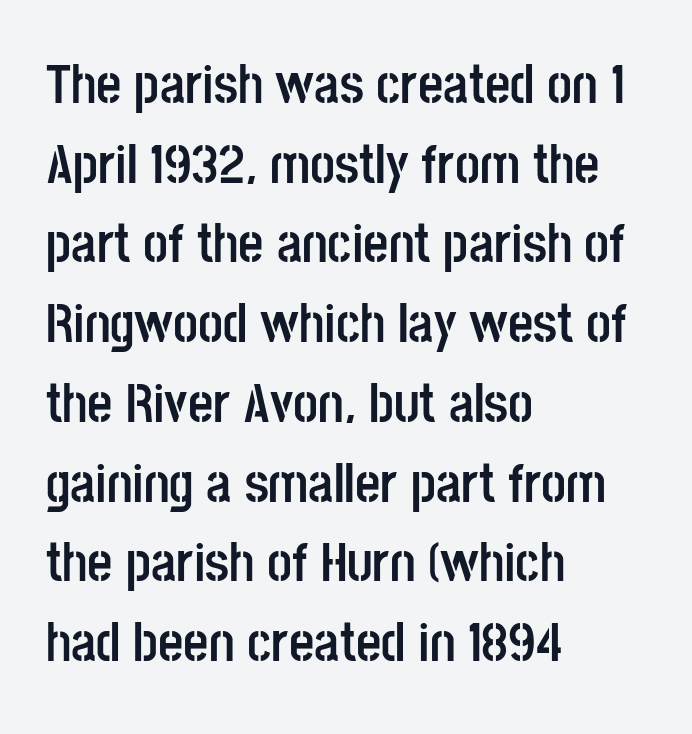
This sample uses an upright cut, with every glyph sitting square on the baseline. Vertically, the passage feels balanced, rows spaced as you'd expect. Each line starts at the same left margin while the right side varies. The strokes are fattened all the way to bold. You could not count columns in this text — the font is proportionally spaced. Unmarked baselines from the first word to the last.
